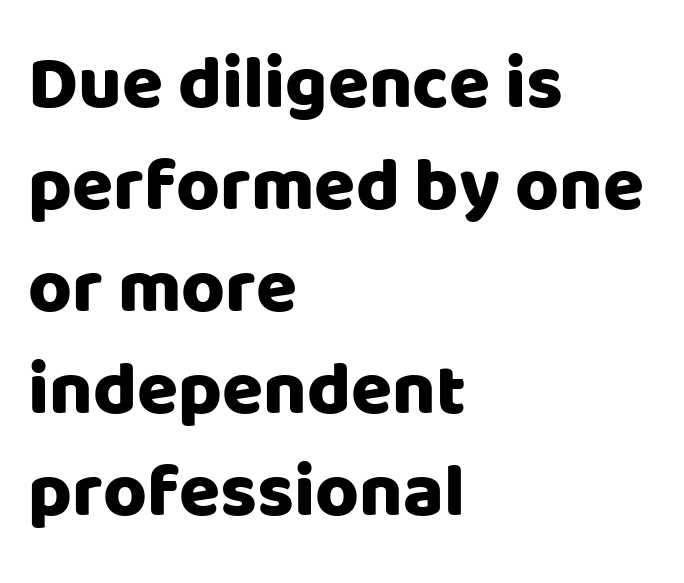
The font family rendered here belongs to the sans-serif group. Posture: upright roman. Descenders hang freely into open space. The type is set solid horizontally, with unmodified tracking. The rendering uses a moderate line-height, typical for paragraphs. Each line starts at the same left margin while the right side varies.
